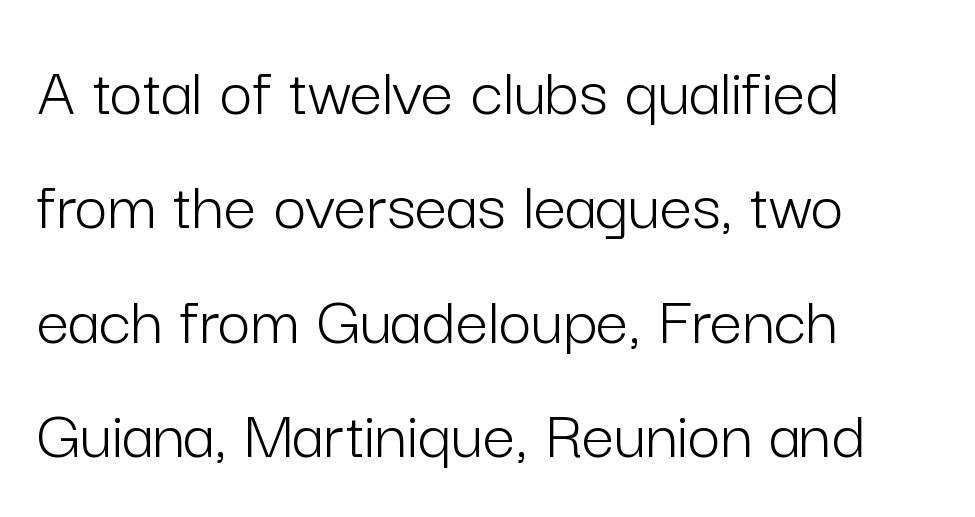
Q: Is the text bold? A: No.
Q: Is the text italic (slanted)? A: No, it is upright.
Q: Is the typeface a serif or a sans-serif typeface? A: Sans-serif.
Q: Is the text underlined? A: No.
Q: How is the paragraph aligned? A: Left-aligned.
Q: Is the spacing between letters normal or unusually wide? A: Normal.
Q: Is the spacing between lines tight, normal or loose? A: Normal.
Q: Width (condensed, normal, or wide)? A: Normal.
Q: Stroke contrast? A: Low.
Q: x-height? A: Medium.
Q: Monospaced? A: No.
